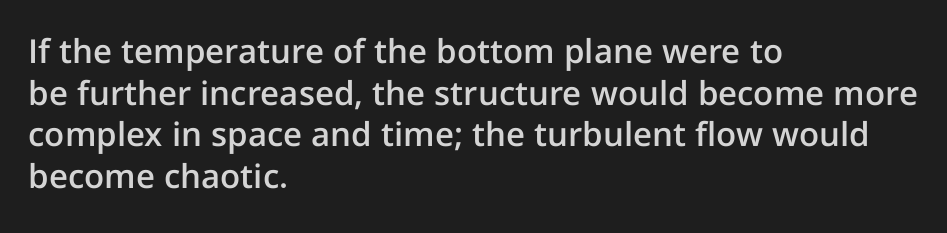
Q: Is the text bold? A: Semi-bold.
Q: Is the text italic (slanted)? A: No, it is upright.
Q: Is the typeface a serif or a sans-serif typeface? A: Sans-serif.
Q: Is the text underlined? A: No.
Q: How is the paragraph aligned? A: Left-aligned.
Q: Is the spacing between letters normal or unusually wide? A: Normal.
Q: Is the spacing between lines tight, normal or loose? A: Normal.
Q: Width (condensed, normal, or wide)? A: Normal.
Q: Stroke contrast? A: Low.
Q: x-height? A: Medium.
Q: Monospaced? A: No.
